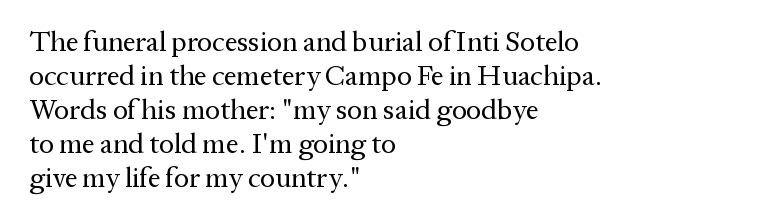
Q: Is the text bold? A: No.
Q: Is the text italic (slanted)? A: No, it is upright.
Q: Is the typeface a serif or a sans-serif typeface? A: Serif.
Q: Is the text underlined? A: No.
Q: How is the paragraph aligned? A: Left-aligned.
Q: Is the spacing between letters normal or unusually wide? A: Normal.
Q: Width (condensed, normal, or wide)? A: Normal.
Q: Stroke contrast? A: Medium.
Q: x-height? A: Medium.
Q: Monospaced? A: No.
